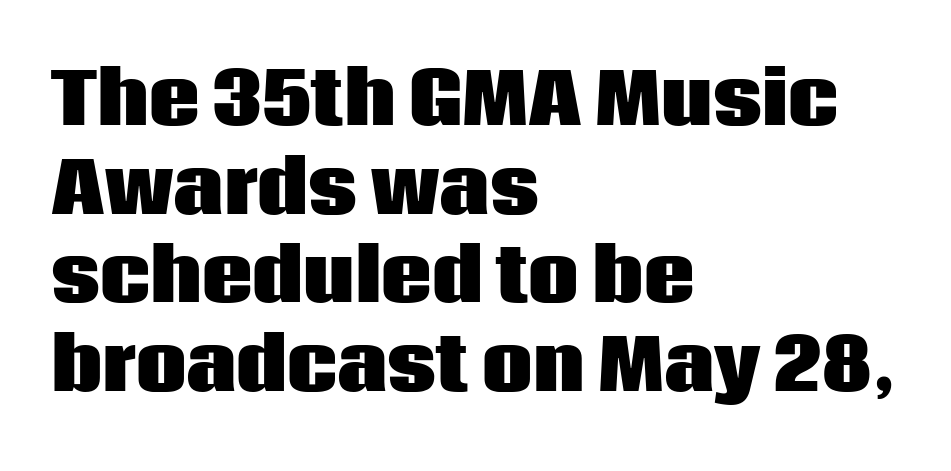
{"serif": "no", "italic": "no", "bold": "yes", "weight": "heavy", "width": "normal", "stroke_contrast": "low", "x_height": "large", "monospaced": "no", "underline": "no", "align": "left", "line_spacing": "normal", "line_spacing_ratio": 1.25, "letter_spacing": "normal", "letter_spacing_em": 0.0, "glyph_px": 71}
